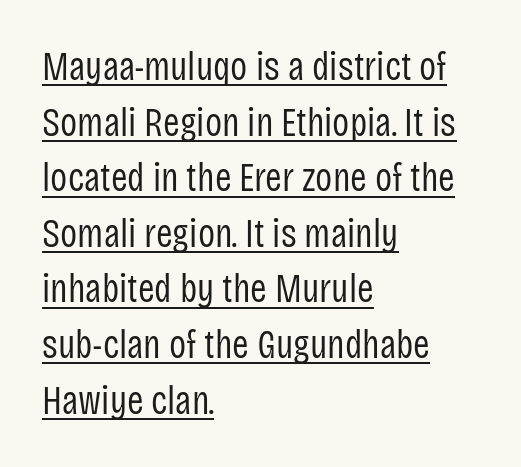
{"serif": "no", "italic": "no", "bold": "no", "weight": "regular", "width": "condensed", "stroke_contrast": "low", "x_height": "large", "monospaced": "no", "underline": "yes", "align": "left", "line_spacing": "normal", "line_spacing_ratio": 1.39, "letter_spacing": "normal", "letter_spacing_em": 0.0, "glyph_px": 40}
